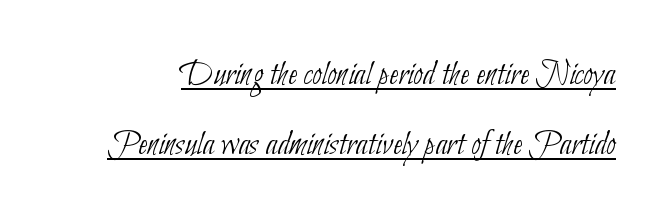
The image shows 35 px thin, condensed sans-serif type; set loose line spacing (2.0x), normal letter spacing, underlined; low stroke contrast and a small x-height.
